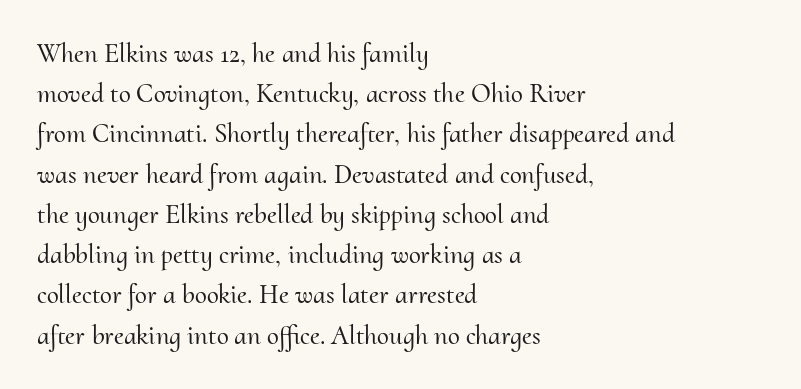
{"italic": "no", "underline": "no", "align": "left", "line_spacing": "normal", "line_spacing_ratio": 1.49, "letter_spacing": "normal", "letter_spacing_em": 0.0, "glyph_px": 27}
